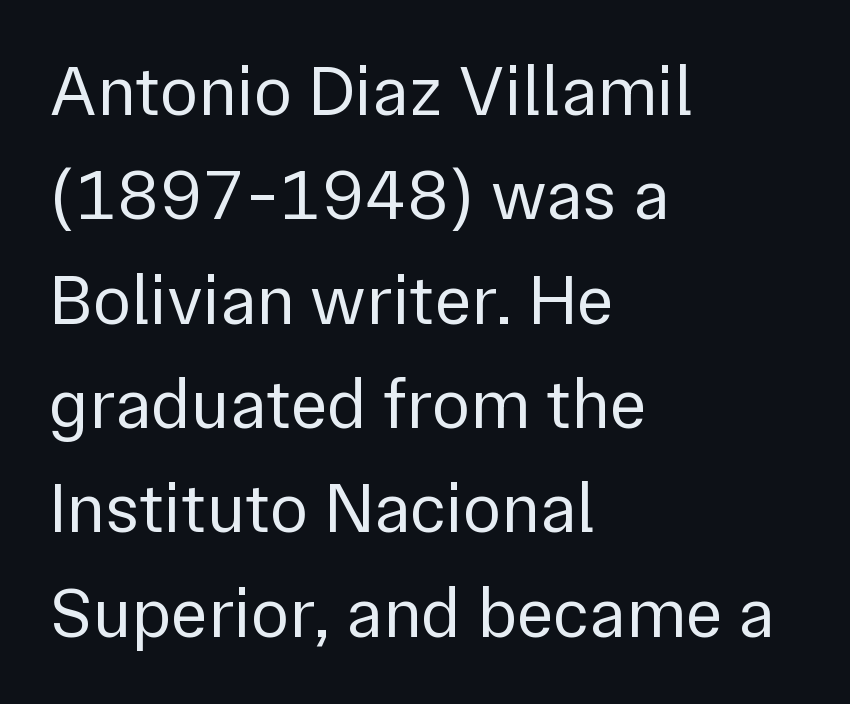
{"serif": "no", "italic": "no", "bold": "no", "weight": "regular", "width": "normal", "stroke_contrast": "low", "x_height": "medium", "monospaced": "no", "underline": "no", "align": "left", "line_spacing": "normal", "line_spacing_ratio": 1.47, "letter_spacing": "normal", "letter_spacing_em": 0.0, "glyph_px": 71}
